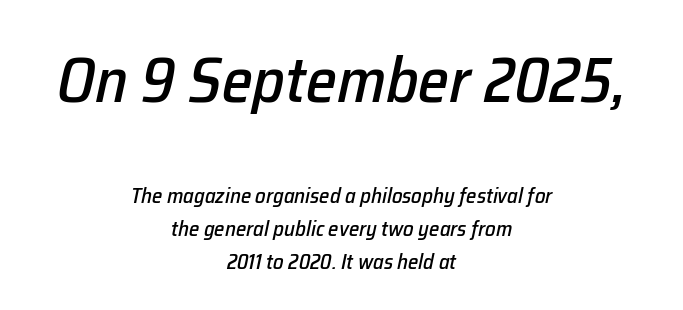
The image shows 63 px text type, italic (leaning right); set centered, normal line spacing (1.57x), normal letter spacing, not underlined; the first (top) block is 3.0x larger; low stroke contrast and a medium x-height.
